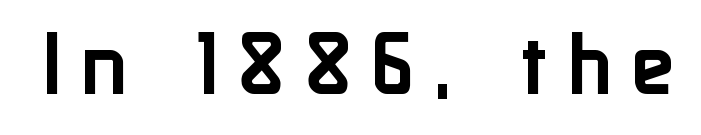
The image shows 71 px sans-serif type, upright; set unusually wide letter spacing (+0.28 em), not underlined; low stroke contrast and a medium x-height.
